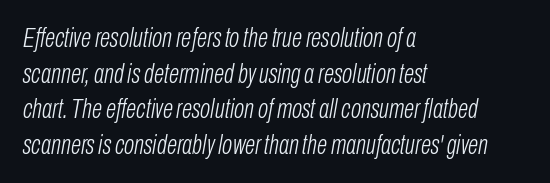
{"italic": "yes", "lean": "right", "slant_degrees": 10, "bold": "no", "underline": "no", "align": "left", "line_spacing": "normal", "line_spacing_ratio": 1.32, "letter_spacing": "normal", "letter_spacing_em": 0.0, "glyph_px": 27}
